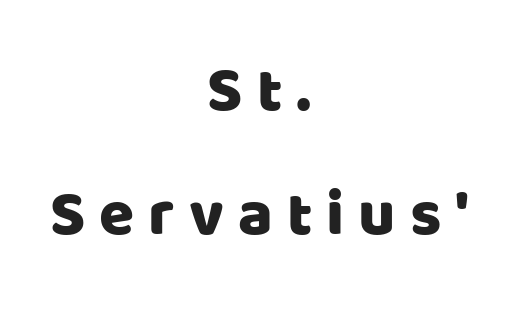
The image shows 64 px sans-serif type, upright; set centered, loose line spacing (1.94x), unusually wide letter spacing (+0.22 em), not underlined; low stroke contrast and a large x-height.
